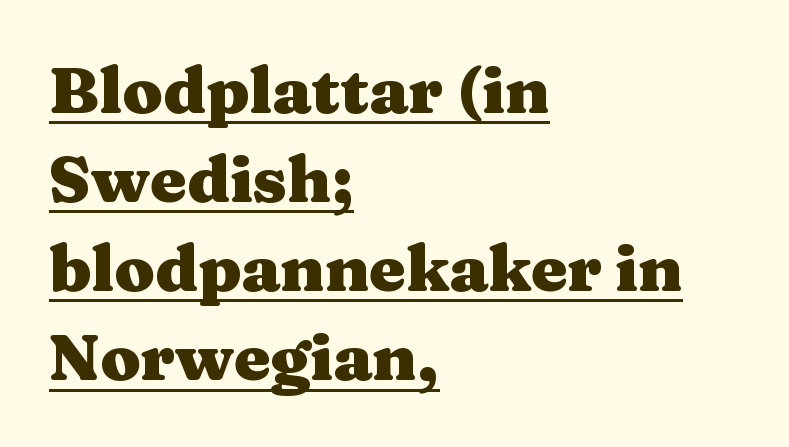
Compared with typical body copy, the letter spacing here is the same. The lines in this sample share a left origin and differ only in where they stop. The face used here appears with an underline applied. The space between consecutive lines is moderate. Font category for this specimen: serif. What weight is shown? A full bold with thick strokes.
